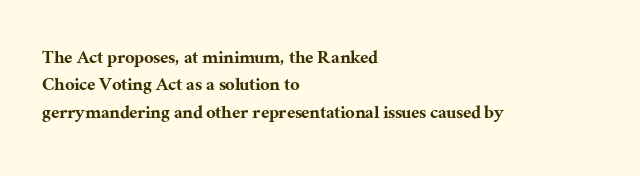
You could call the tracking neutral — neither tight nor loose. Honestly, there is no underline to notice here at all. This is roman type, the default non-slanted kind. Compared with a centered layout, this one pins lines to the left instead. Interline gaps are of average width in this sample.
